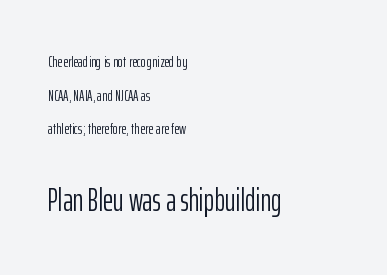
The image shows 32 px light, condensed sans-serif type, upright; set left-aligned, loose line spacing (2.1x), normal letter spacing, not underlined; the second (bottom) block is 2.0x larger; low stroke contrast and a medium x-height.
